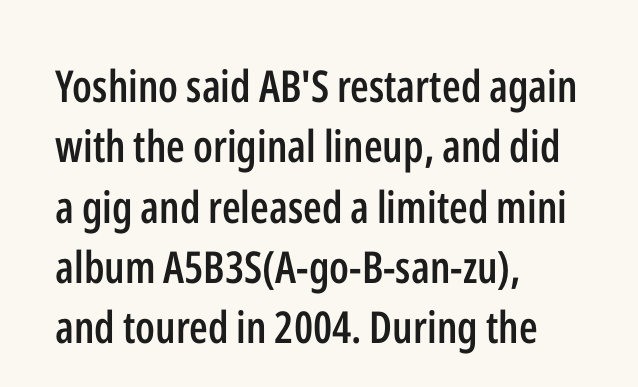
The image shows 44 px semibold, condensed sans-serif type, upright; set left-aligned, normal line spacing (1.37x), normal letter spacing, not underlined; low stroke contrast and a medium x-height.
